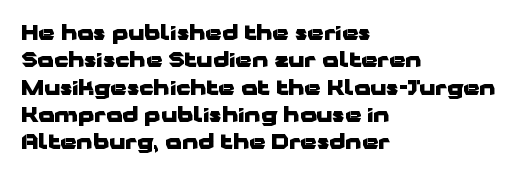
The image shows 21 px bold type, upright; set left-aligned, normal line spacing (1.3x), normal letter spacing, not underlined.
